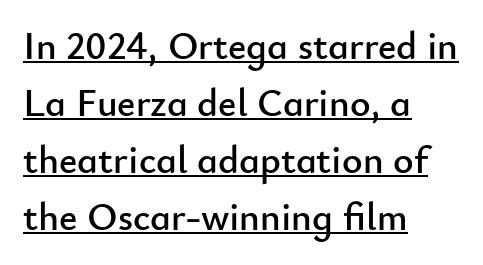
Q: Is the text italic (slanted)? A: No, it is upright.
Q: Is the typeface a serif or a sans-serif typeface? A: Sans-serif.
Q: Is the text underlined? A: Yes.
Q: How is the paragraph aligned? A: Left-aligned.
Q: Is the spacing between letters normal or unusually wide? A: Normal.
Q: Is the spacing between lines tight, normal or loose? A: Normal.
Q: Width (condensed, normal, or wide)? A: Normal.
Q: Stroke contrast? A: Low.
Q: x-height? A: Small.
Q: Monospaced? A: No.
